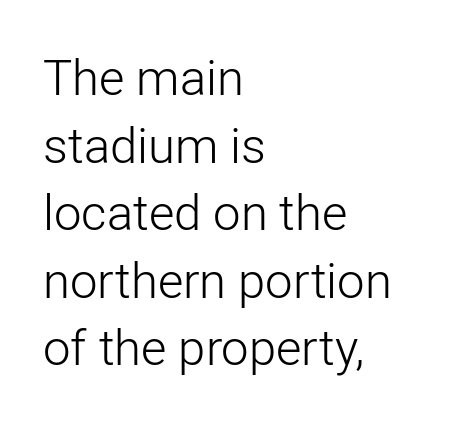
The image shows 49 px light sans-serif type, upright; set left-aligned, normal line spacing (1.38x), normal letter spacing, not underlined; low stroke contrast and a medium x-height.
